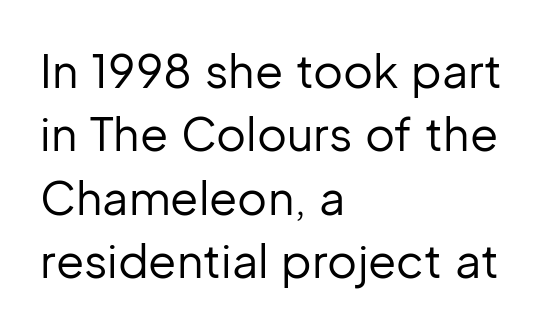
{"serif": "no", "italic": "no", "bold": "no", "weight": "regular", "width": "normal", "stroke_contrast": "low", "x_height": "medium", "monospaced": "no", "underline": "no", "align": "left", "line_spacing": "normal", "line_spacing_ratio": 1.38, "letter_spacing": "normal", "letter_spacing_em": 0.0, "glyph_px": 46}
